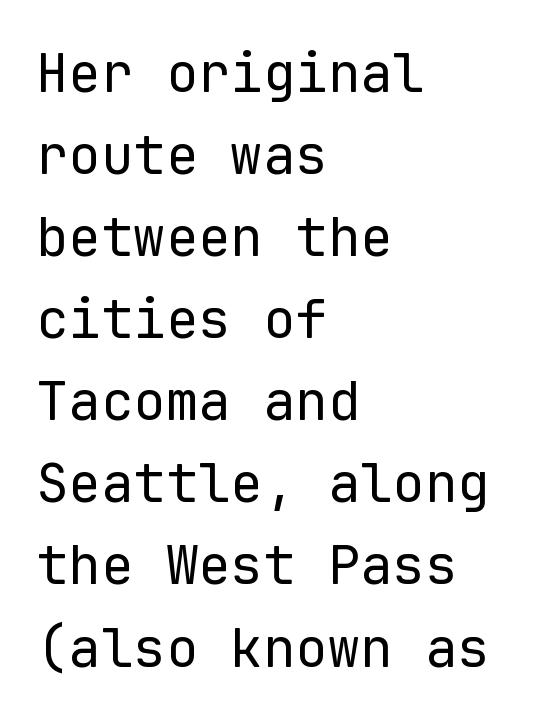
Q: Is the text bold? A: No.
Q: Is the text italic (slanted)? A: No, it is upright.
Q: Is the typeface a serif or a sans-serif typeface? A: Sans-serif.
Q: Is the text underlined? A: No.
Q: How is the paragraph aligned? A: Left-aligned.
Q: Is the spacing between letters normal or unusually wide? A: Normal.
Q: Is the spacing between lines tight, normal or loose? A: Normal.
Q: Width (condensed, normal, or wide)? A: Normal.
Q: Stroke contrast? A: Low.
Q: x-height? A: Medium.
Q: Monospaced? A: Yes.
